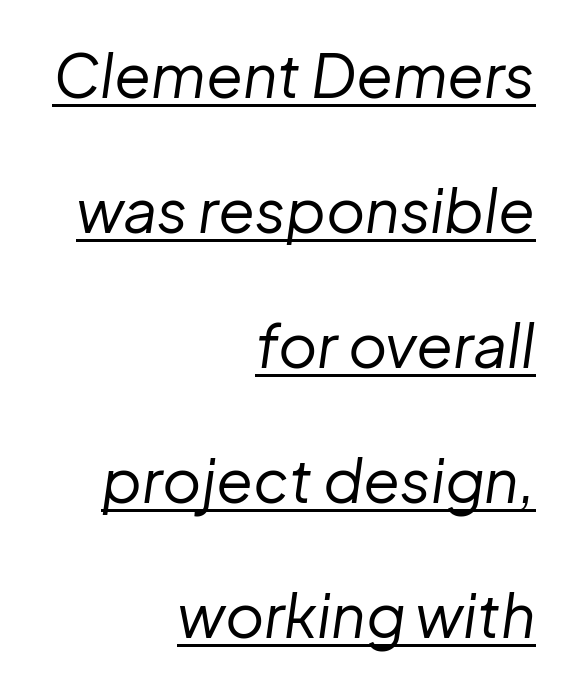
{"italic": "yes", "lean": "right", "slant_degrees": 8, "bold": "no", "weight": "regular", "width": "normal", "stroke_contrast": "low", "x_height": "medium", "monospaced": "no", "underline": "yes", "align": "right", "line_spacing": "loose", "line_spacing_ratio": 2.25, "letter_spacing": "normal", "letter_spacing_em": 0.0, "glyph_px": 60}
